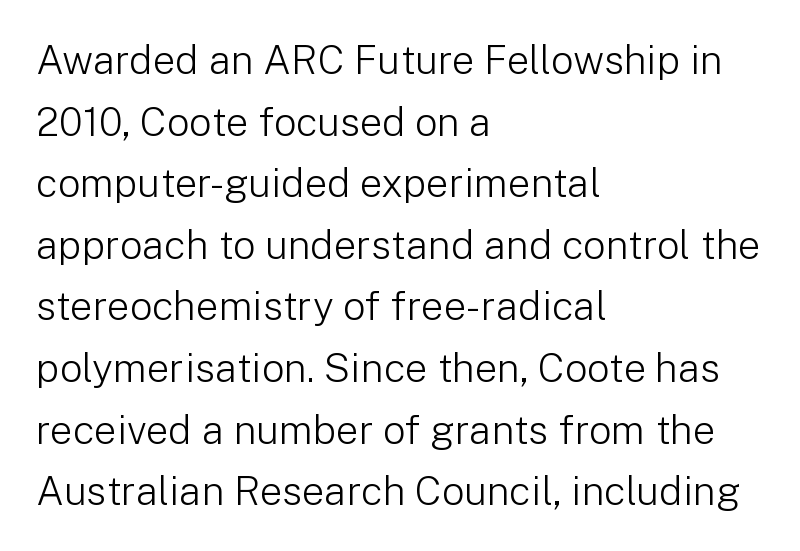
Regarding serifs, this sample does without them. The ragged edge is on the right, which tells us the setting is flush left. The letters advance in unequal steps, a hallmark of proportional type. This rendering leaves character spacing at its baseline value. One glance says typical: line gaps are just what's usual. The strokes are not fattened; the text isn't bold.
